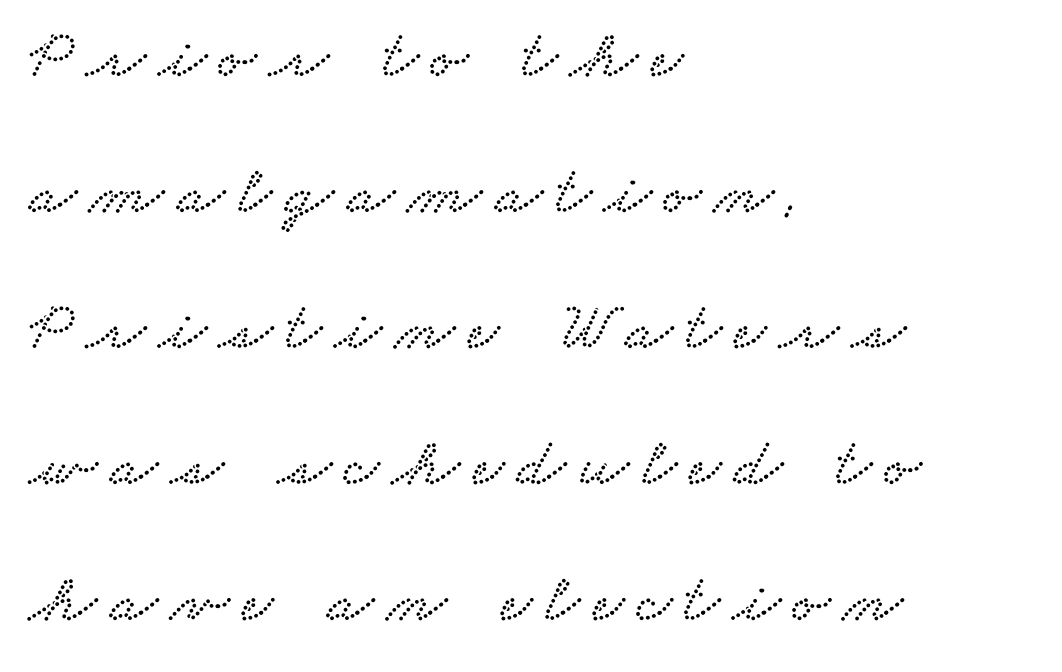
Is there much room between lines? Yes — plenty of vertical air separates them. The rendering uses natural spacing where letterforms have individual widths. The glyphs in this specimen are seriffed. Left-aligned paragraph, ragged on the right. Just letters on the line, the space beneath them empty.
